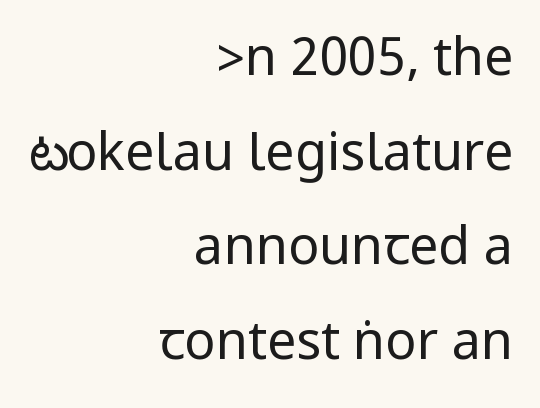
Q: Is the text bold? A: No.
Q: Is the text italic (slanted)? A: No, it is upright.
Q: Is the typeface a serif or a sans-serif typeface? A: Sans-serif.
Q: Is the text underlined? A: No.
Q: How is the paragraph aligned? A: Right-aligned.
Q: Is the spacing between letters normal or unusually wide? A: Normal.
Q: Width (condensed, normal, or wide)? A: Condensed.
Q: Stroke contrast? A: Low.
